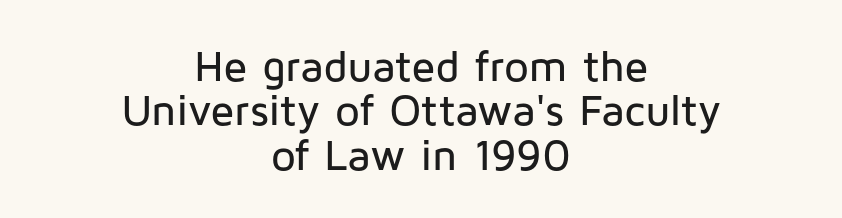
Q: Is the text italic (slanted)? A: No, it is upright.
Q: Is the typeface a serif or a sans-serif typeface? A: Sans-serif.
Q: Is the text underlined? A: No.
Q: How is the paragraph aligned? A: Centered.
Q: Is the spacing between letters normal or unusually wide? A: Normal.
Q: Is the spacing between lines tight, normal or loose? A: Tight.
Q: Width (condensed, normal, or wide)? A: Normal.
Q: Stroke contrast? A: Low.
Q: x-height? A: Medium.
Q: Monospaced? A: No.
